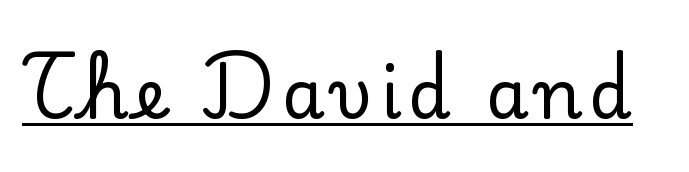
Q: Is the text italic (slanted)? A: No, it is upright.
Q: Is the typeface a serif or a sans-serif typeface? A: Serif.
Q: Is the text underlined? A: Yes.
Q: Width (condensed, normal, or wide)? A: Normal.
Q: Stroke contrast? A: Low.
Q: x-height? A: Small.
Q: Monospaced? A: No.
